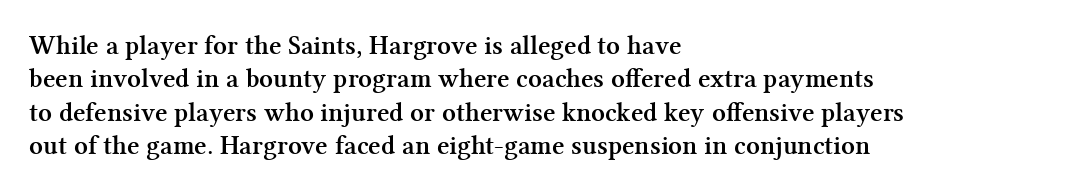
{"italic": "no", "bold": "yes", "underline": "no", "align": "left", "line_spacing_ratio": 1.24, "letter_spacing": "normal", "letter_spacing_em": 0.0, "glyph_px": 27}
